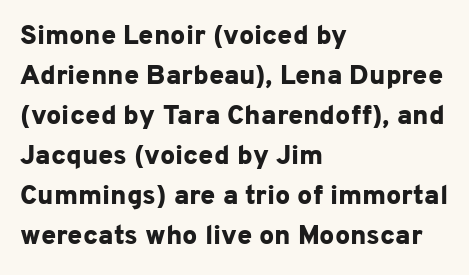
{"italic": "no", "bold": "yes", "underline": "no", "align": "left", "line_spacing": "normal", "line_spacing_ratio": 1.48, "letter_spacing": "normal", "letter_spacing_em": 0.0, "glyph_px": 27}
